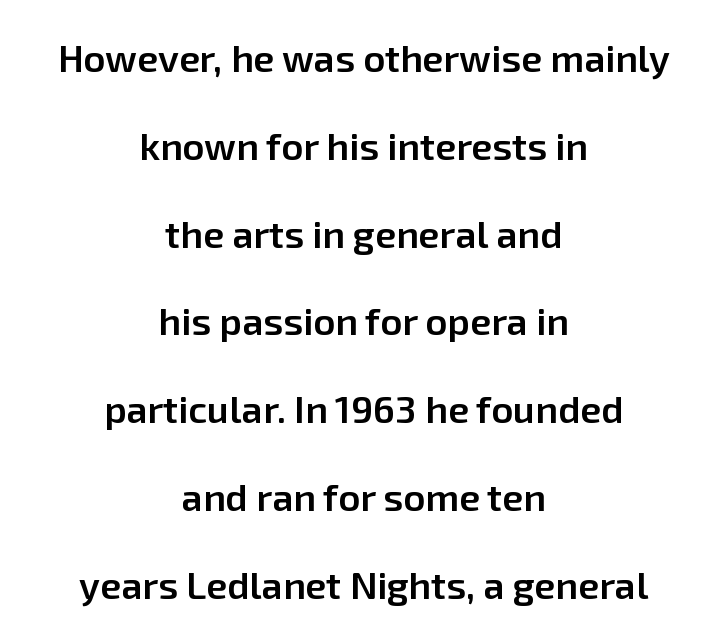
There is no visible air inserted between adjacent glyphs. This rendering features lettering with no underline. Does the lettering tilt? It doesn't — this is upright. Firm but not heavy-handed strokes: this text is semibold. The typesetter chose a symmetrical, centered arrangement here.
